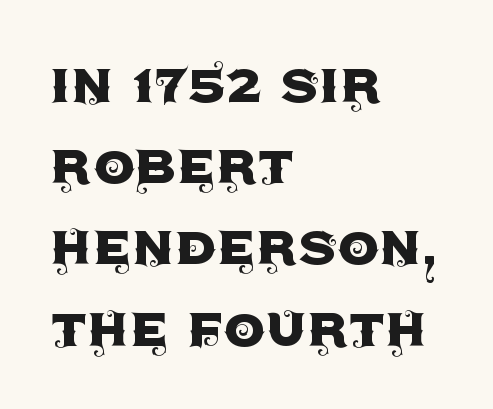
The image shows 66 px sans-serif type, upright; set left-aligned, line spacing 1.23x, normal letter spacing, not underlined; a large x-height.
